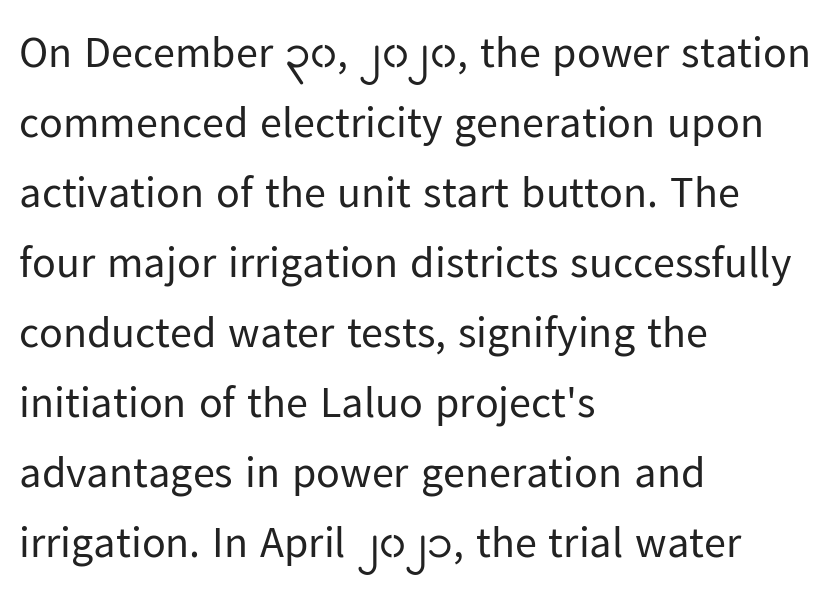
These lines are rendered in a variable-pitch font. This sample is left-justified, so line endings fall wherever the words run out. It's the straight-up-and-down kind of type. The zone under the glyphs is completely vacant. You could call the tracking neutral — neither tight nor loose. Compared with a typical body face, this is equally light or lighter still.
